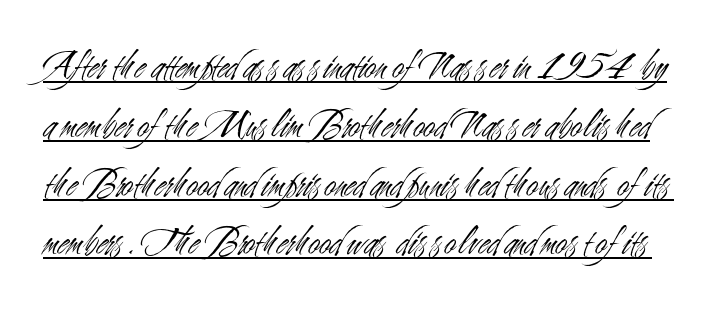
Q: Is the text bold? A: No.
Q: Is the text italic (slanted)? A: Yes.
Q: Is the typeface a serif or a sans-serif typeface? A: Sans-serif.
Q: Is the text underlined? A: Yes.
Q: Is the spacing between letters normal or unusually wide? A: Normal.
Q: Is the spacing between lines tight, normal or loose? A: Normal.
Q: Width (condensed, normal, or wide)? A: Condensed.
Q: Stroke contrast? A: Medium.
Q: x-height? A: Small.
Q: Monospaced? A: No.
